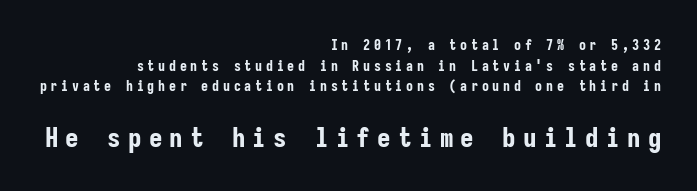
The image shows 27 px bold type, upright; set right-aligned, normal line spacing (1.48x), unusually wide letter spacing (+0.27 em), not underlined; the second (bottom) block is 1.93x larger.
